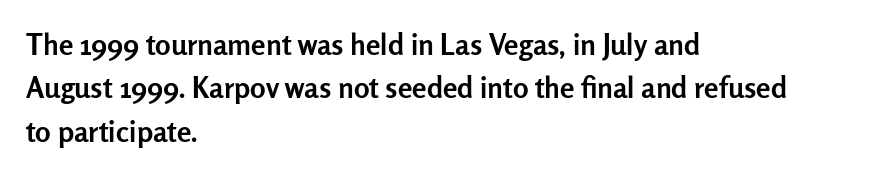
{"serif": "no", "italic": "no", "bold": "yes", "weight": "semibold", "width": "normal", "stroke_contrast": "low", "x_height": "medium", "monospaced": "no", "underline": "no", "align": "left", "line_spacing": "normal", "line_spacing_ratio": 1.5, "letter_spacing": "normal", "letter_spacing_em": 0.0, "glyph_px": 29}
